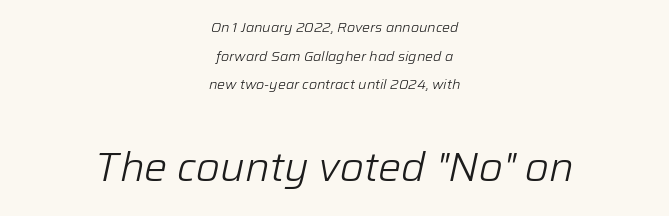
The image shows 41 px light type, italic (leaning right); set centered, loose line spacing (2.04x), normal letter spacing, not underlined; the second (bottom) block is 2.93x larger; low stroke contrast and a medium x-height.
